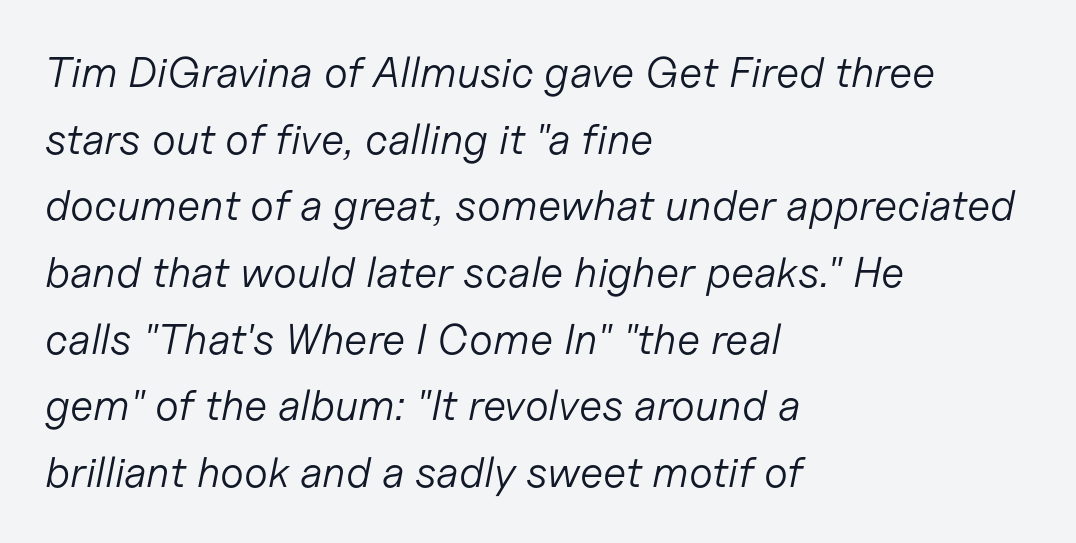
Q: Is the text bold? A: No.
Q: Is the text italic (slanted)? A: Yes, it leans right by about 11 degrees.
Q: Is the text underlined? A: No.
Q: How is the paragraph aligned? A: Left-aligned.
Q: Is the spacing between letters normal or unusually wide? A: Normal.
Q: Is the spacing between lines tight, normal or loose? A: Normal.
Q: Width (condensed, normal, or wide)? A: Normal.
Q: Stroke contrast? A: Low.
Q: x-height? A: Medium.
Q: Monospaced? A: No.
